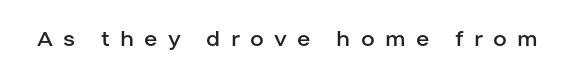
The image shows 25 px text type, upright; set unusually wide letter spacing (+0.41 em), not underlined.
